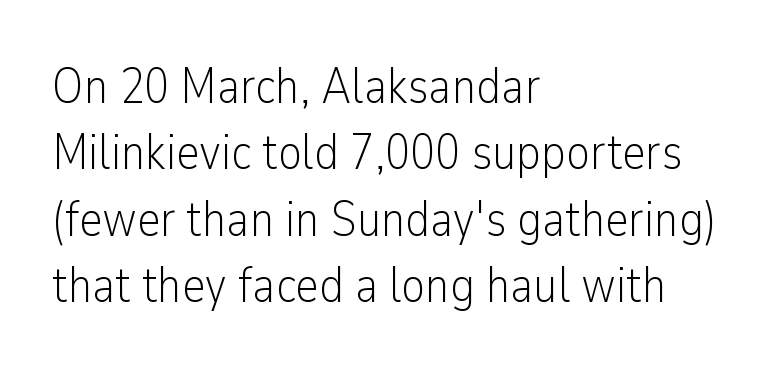
Q: Is the text bold? A: No.
Q: Is the text italic (slanted)? A: No, it is upright.
Q: Is the typeface a serif or a sans-serif typeface? A: Sans-serif.
Q: Is the text underlined? A: No.
Q: How is the paragraph aligned? A: Left-aligned.
Q: Is the spacing between letters normal or unusually wide? A: Normal.
Q: Is the spacing between lines tight, normal or loose? A: Normal.
Q: Width (condensed, normal, or wide)? A: Condensed.
Q: Stroke contrast? A: Low.
Q: x-height? A: Medium.
Q: Monospaced? A: No.
